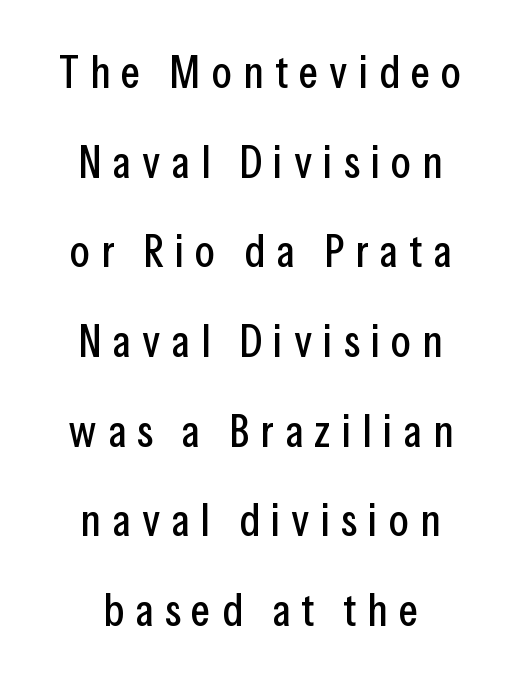
The image shows 46 px condensed sans-serif type, upright; set centered, loose line spacing (1.95x), unusually wide letter spacing (+0.24 em), not underlined; low stroke contrast and a medium x-height.
